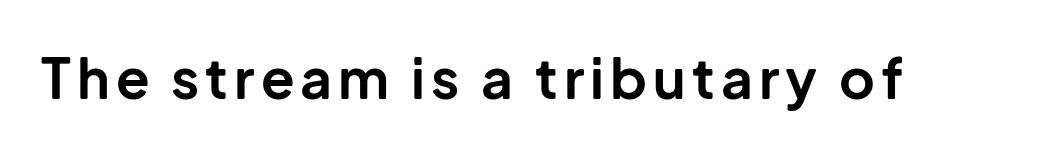
Q: Is the text bold? A: Yes.
Q: Is the text italic (slanted)? A: No, it is upright.
Q: Is the typeface a serif or a sans-serif typeface? A: Sans-serif.
Q: Is the text underlined? A: No.
Q: Width (condensed, normal, or wide)? A: Normal.
Q: Stroke contrast? A: Low.
Q: x-height? A: Medium.
Q: Monospaced? A: No.
